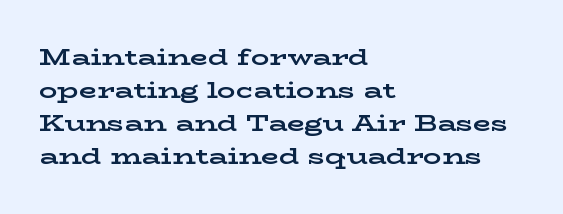
Q: Is the text bold? A: Yes.
Q: Is the text italic (slanted)? A: No, it is upright.
Q: Is the text underlined? A: No.
Q: How is the paragraph aligned? A: Left-aligned.
Q: Is the spacing between letters normal or unusually wide? A: Normal.
Q: Is the spacing between lines tight, normal or loose? A: Normal.
